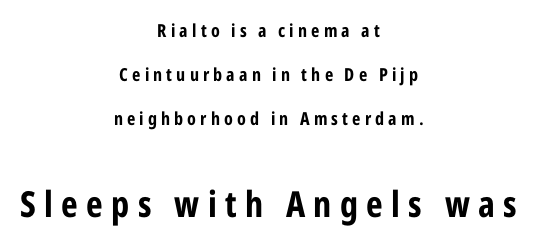
Compared with a flush-left layout, this one balances lines on the center instead. You can tell from the bare stems that sans-serif type was used. The typesetting leans heavy: a genuine bold. The type sits square on the baseline with zero lean.
